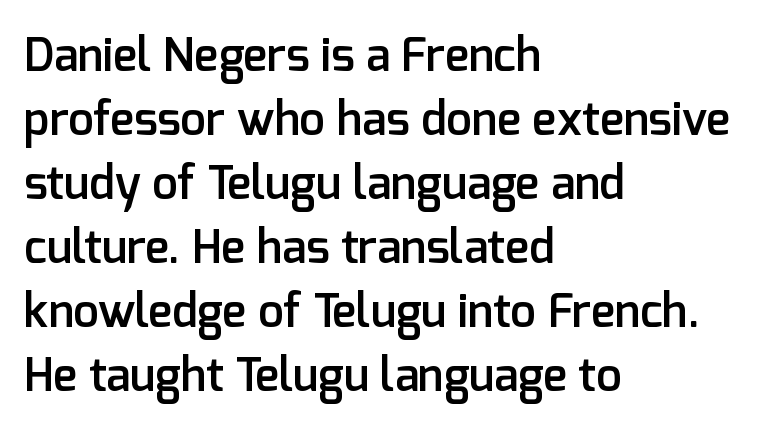
Typographically, this falls in the sans-serif category. A bare baseline throughout the passage. The lettering holds an erect, upright posture throughout. These lines are rendered in a variable-pitch font. Line beginnings align vertically; line endings do not. Spacing between characters is what you'd get straight out of the box.
